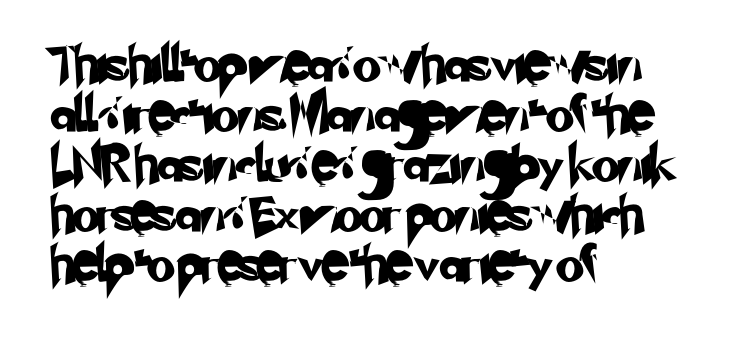
{"serif": "no", "width": "normal", "stroke_contrast": "low", "x_height": "small", "monospaced": "no", "underline": "no", "align": "left", "line_spacing": "normal", "line_spacing_ratio": 1.39, "letter_spacing": "normal", "letter_spacing_em": 0.0, "glyph_px": 36}
